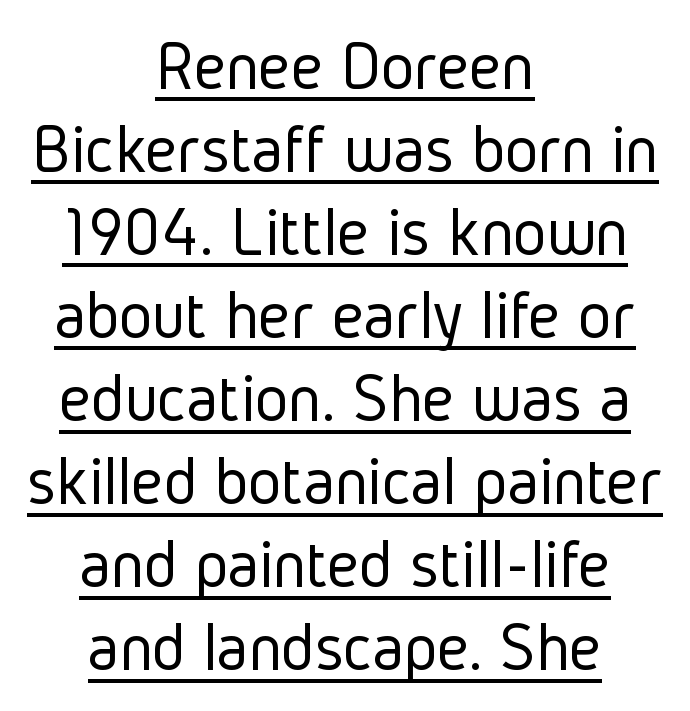
{"serif": "no", "italic": "no", "bold": "no", "weight": "light", "width": "condensed", "stroke_contrast": "low", "x_height": "medium", "monospaced": "no", "underline": "yes", "align": "center", "line_spacing_ratio": 1.17, "letter_spacing": "normal", "letter_spacing_em": 0.0, "glyph_px": 71}
